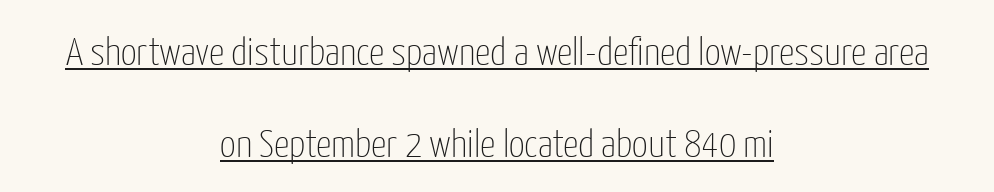
The image shows 39 px thin, condensed sans-serif type, upright; set centered, loose line spacing (2.35x), normal letter spacing, underlined; low stroke contrast and a medium x-height.
